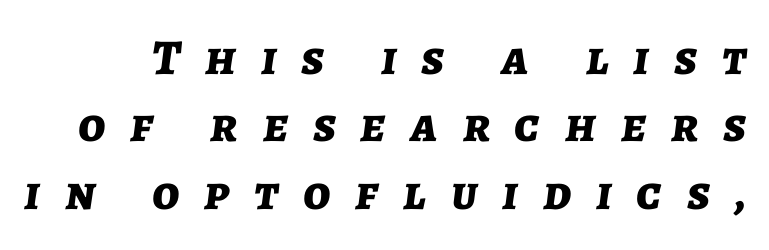
Q: Is the text bold? A: Yes.
Q: Is the text italic (slanted)? A: Yes, it leans right by about 7 degrees.
Q: Is the text underlined? A: No.
Q: Is the spacing between letters normal or unusually wide? A: Unusually wide.
Q: Is the spacing between lines tight, normal or loose? A: Normal.
Q: Width (condensed, normal, or wide)? A: Normal.
Q: Stroke contrast? A: Low.
Q: x-height? A: Medium.
Q: Monospaced? A: No.
